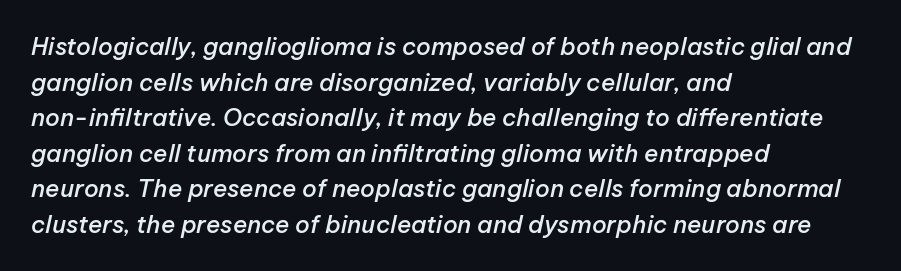
Observe the ordinary spacing: letters are neighbours, not strangers. A clean baseline with only descenders dipping below it. The lettering tilts uniformly, giving the passage an italic look. Leftover space on each line is placed entirely after the last word.
